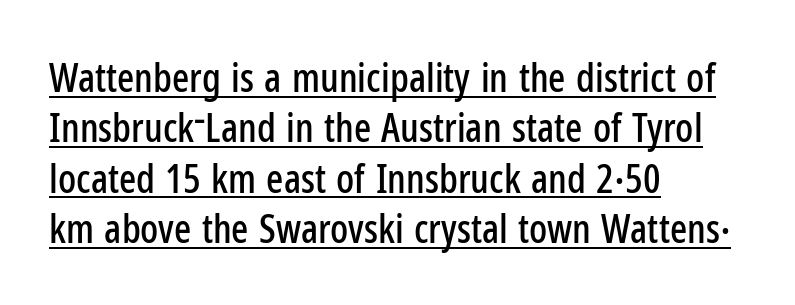
The image shows 40 px condensed sans-serif type, upright; set left-aligned, normal line spacing (1.26x), normal letter spacing, underlined; low stroke contrast and a medium x-height.
